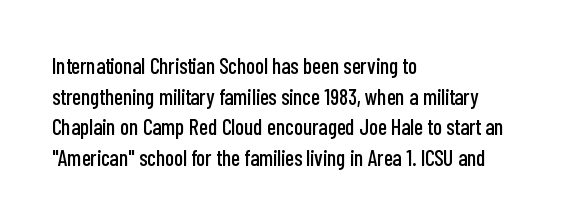
Q: Is the text italic (slanted)? A: No, it is upright.
Q: Is the text underlined? A: No.
Q: How is the paragraph aligned? A: Left-aligned.
Q: Is the spacing between letters normal or unusually wide? A: Normal.
Q: Is the spacing between lines tight, normal or loose? A: Normal.
